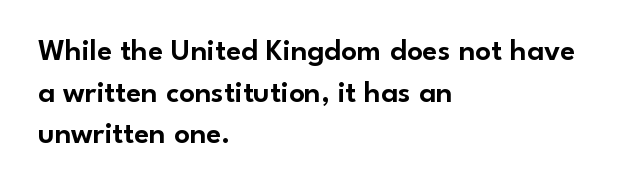
Casual observation: everything's shoved over to the left. Descenders hang freely into open space. The type family on display is of the sans-serif kind. In terms of posture, this sample is upright. Note the varied advance widths — an 'i' is clearly narrower than an 'm'. The line texture is even and compact thanks to regular tracking.
